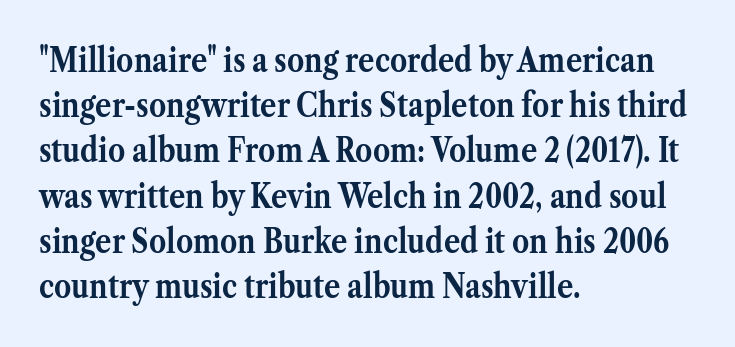
Q: Is the text bold? A: Yes.
Q: Is the text italic (slanted)? A: No, it is upright.
Q: Is the typeface a serif or a sans-serif typeface? A: Serif.
Q: Is the text underlined? A: No.
Q: How is the paragraph aligned? A: Left-aligned.
Q: Is the spacing between letters normal or unusually wide? A: Normal.
Q: Is the spacing between lines tight, normal or loose? A: Normal.
Q: Width (condensed, normal, or wide)? A: Normal.
Q: Stroke contrast? A: Medium.
Q: x-height? A: Medium.
Q: Monospaced? A: No.
